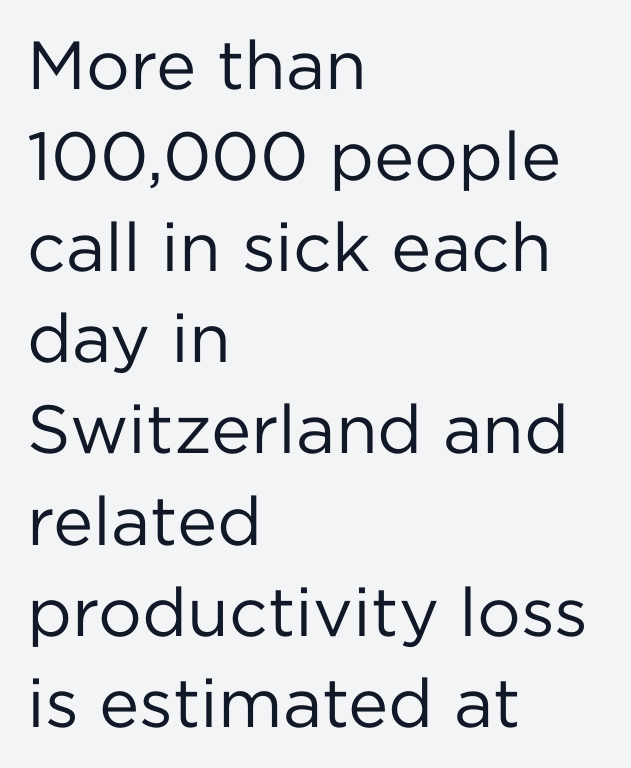
The image shows 68 px regular-weight sans-serif type, upright; set left-aligned, normal line spacing (1.34x), normal letter spacing, not underlined; low stroke contrast and a medium x-height.
